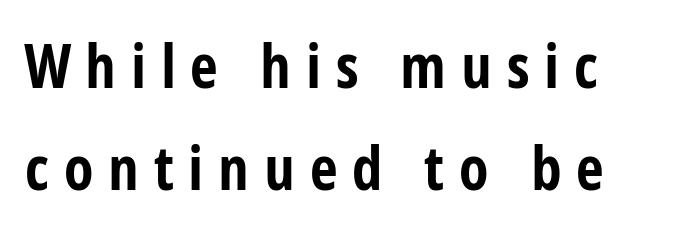
Q: Is the text bold? A: Yes.
Q: Is the text italic (slanted)? A: No, it is upright.
Q: Is the typeface a serif or a sans-serif typeface? A: Sans-serif.
Q: Is the text underlined? A: No.
Q: How is the paragraph aligned? A: Left-aligned.
Q: Is the spacing between letters normal or unusually wide? A: Unusually wide.
Q: Is the spacing between lines tight, normal or loose? A: Normal.
Q: Width (condensed, normal, or wide)? A: Condensed.
Q: Stroke contrast? A: Low.
Q: x-height? A: Medium.
Q: Monospaced? A: No.
